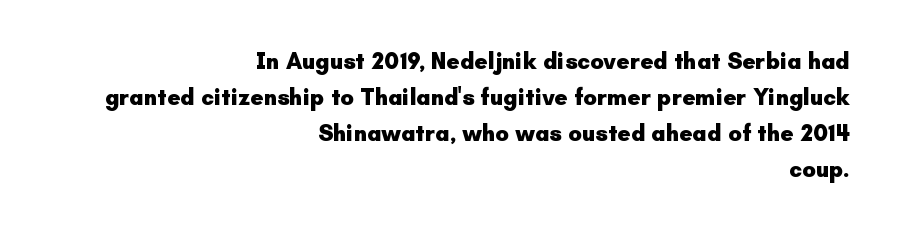
Q: Is the text bold? A: Yes.
Q: Is the text italic (slanted)? A: No, it is upright.
Q: Is the text underlined? A: No.
Q: How is the paragraph aligned? A: Right-aligned.
Q: Is the spacing between letters normal or unusually wide? A: Normal.
Q: Is the spacing between lines tight, normal or loose? A: Normal.
